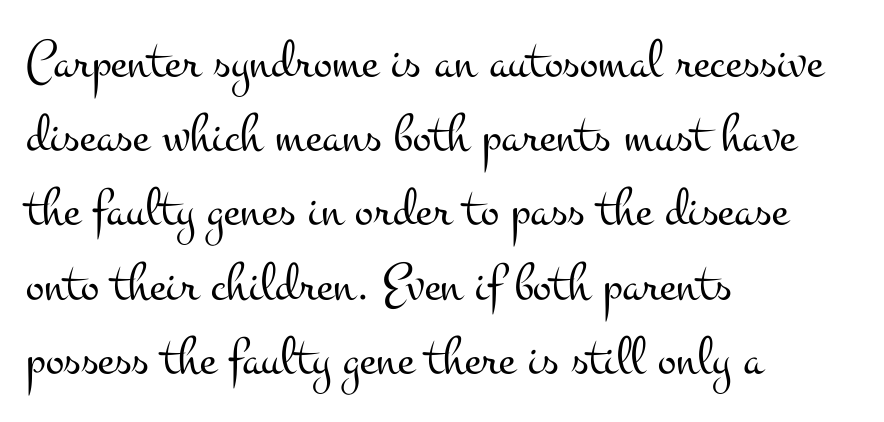
Q: Is the text bold? A: No.
Q: Is the text italic (slanted)? A: Yes.
Q: Is the text underlined? A: No.
Q: How is the paragraph aligned? A: Left-aligned.
Q: Is the spacing between letters normal or unusually wide? A: Normal.
Q: Is the spacing between lines tight, normal or loose? A: Normal.
Q: Width (condensed, normal, or wide)? A: Wide.
Q: Stroke contrast? A: Medium.
Q: x-height? A: Small.
Q: Monospaced? A: No.
